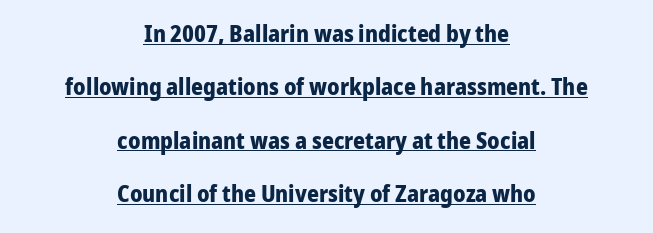
Q: Is the text bold? A: Yes.
Q: Is the text italic (slanted)? A: No, it is upright.
Q: Is the text underlined? A: Yes.
Q: How is the paragraph aligned? A: Centered.
Q: Is the spacing between letters normal or unusually wide? A: Normal.
Q: Is the spacing between lines tight, normal or loose? A: Loose.
